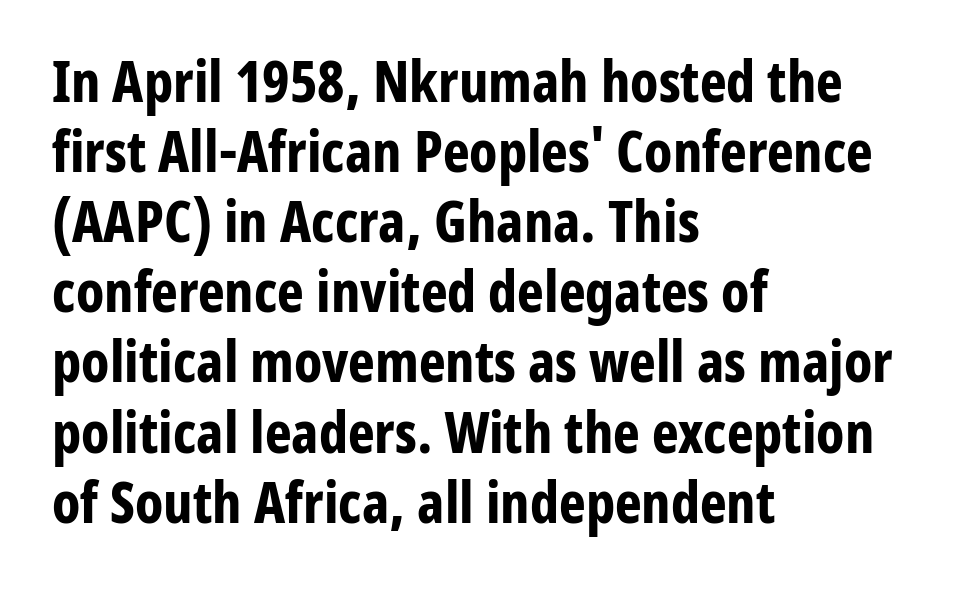
The image shows 57 px bold, condensed sans-serif type, upright; set left-aligned, line spacing 1.23x, normal letter spacing, not underlined; low stroke contrast and a medium x-height.
